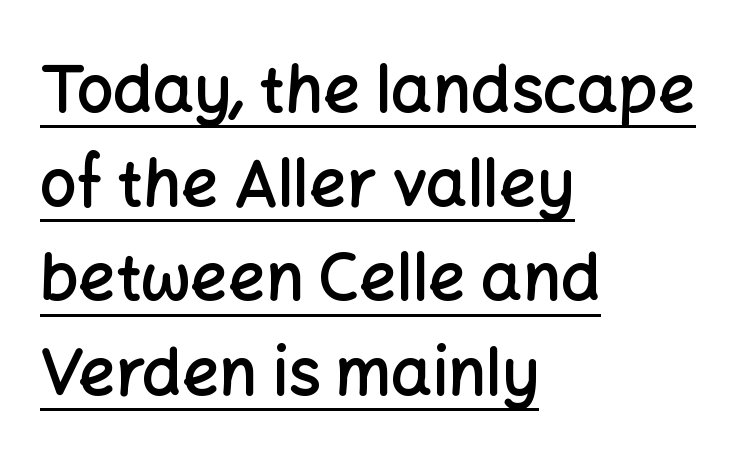
{"serif": "no", "italic": "no", "bold": "semi", "weight": "semibold", "width": "normal", "stroke_contrast": "low", "x_height": "medium", "monospaced": "no", "underline": "yes", "align": "left", "line_spacing": "normal", "line_spacing_ratio": 1.45, "letter_spacing": "normal", "letter_spacing_em": 0.0, "glyph_px": 65}
